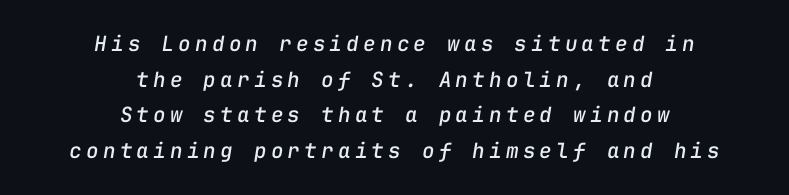
There's an unmistakable incline to the writing here. Someone cranked the tracking dial way up on this one. No word sits above an underline. These lines sit exactly where default settings would place them.
